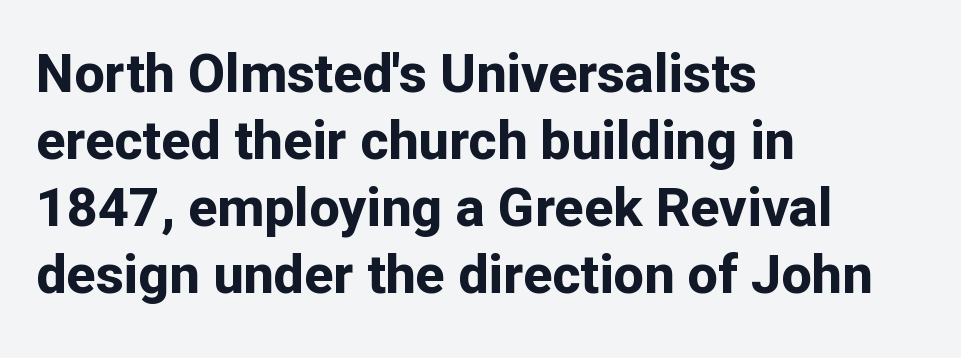
The image shows 54 px bold sans-serif type, upright; set left-aligned, line spacing 1.24x, normal letter spacing, not underlined; low stroke contrast and a medium x-height.
